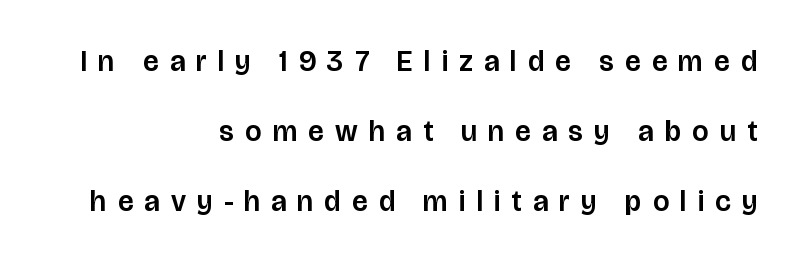
Q: Is the text italic (slanted)? A: No, it is upright.
Q: Is the typeface a serif or a sans-serif typeface? A: Sans-serif.
Q: Is the text underlined? A: No.
Q: How is the paragraph aligned? A: Right-aligned.
Q: Is the spacing between letters normal or unusually wide? A: Unusually wide.
Q: Is the spacing between lines tight, normal or loose? A: Loose.
Q: Width (condensed, normal, or wide)? A: Normal.
Q: Stroke contrast? A: Low.
Q: x-height? A: Large.
Q: Monospaced? A: No.
